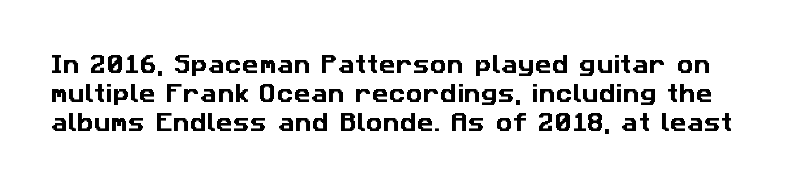
Q: Is the text underlined? A: No.
Q: Is the spacing between letters normal or unusually wide? A: Normal.
Q: Is the spacing between lines tight, normal or loose? A: Normal.
